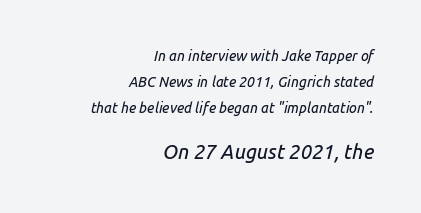
Q: Is the text italic (slanted)? A: Yes, it leans right by about 14 degrees.
Q: Is the text underlined? A: No.
Q: How is the paragraph aligned? A: Right-aligned.
Q: Is the spacing between letters normal or unusually wide? A: Normal.
Q: Which block of text is set in a larger size, the first (top) or the second (bottom)? A: The second (bottom) one.
